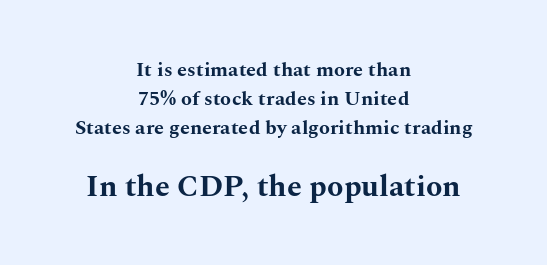
{"serif": "yes", "italic": "no", "bold": "yes", "weight": "bold", "width": "wide", "stroke_contrast": "medium", "x_height": "medium", "monospaced": "no", "underline": "no", "align": "center", "line_spacing": "normal", "line_spacing_ratio": 1.44, "letter_spacing": "normal", "letter_spacing_em": 0.0, "larger_block": "second", "size_ratio": 1.5, "glyph_px": 30}
